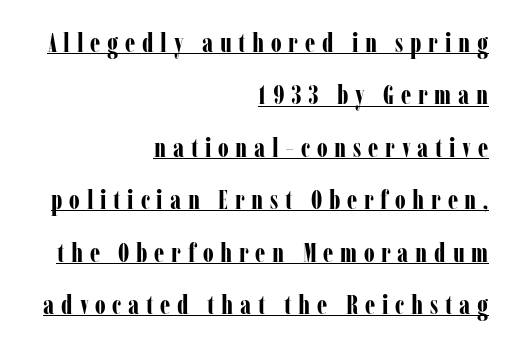
Q: Is the text bold? A: Yes.
Q: Is the text italic (slanted)? A: No, it is upright.
Q: Is the text underlined? A: Yes.
Q: How is the paragraph aligned? A: Right-aligned.
Q: Is the spacing between letters normal or unusually wide? A: Unusually wide.
Q: Is the spacing between lines tight, normal or loose? A: Loose.
